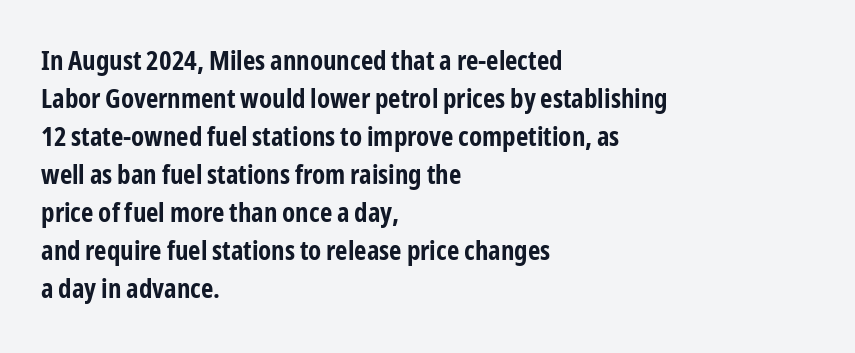
Q: Is the text bold? A: Yes.
Q: Is the text italic (slanted)? A: No, it is upright.
Q: Is the text underlined? A: No.
Q: How is the paragraph aligned? A: Left-aligned.
Q: Is the spacing between letters normal or unusually wide? A: Normal.
Q: Is the spacing between lines tight, normal or loose? A: Normal.
